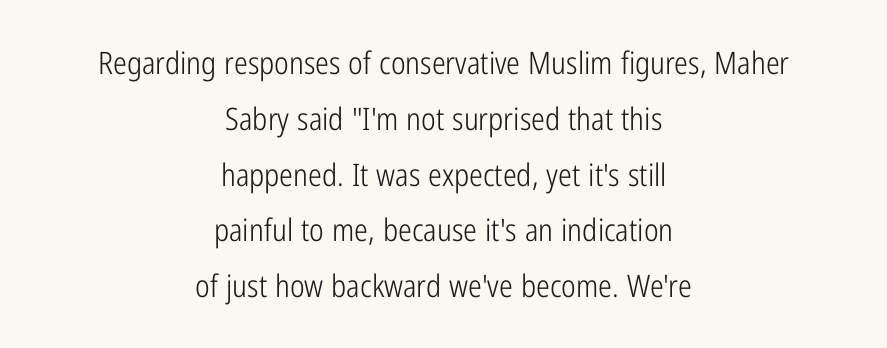
Q: Is the text bold? A: No.
Q: Is the text italic (slanted)? A: No, it is upright.
Q: Is the typeface a serif or a sans-serif typeface? A: Sans-serif.
Q: Is the text underlined? A: No.
Q: How is the paragraph aligned? A: Centered.
Q: Is the spacing between letters normal or unusually wide? A: Normal.
Q: Width (condensed, normal, or wide)? A: Condensed.
Q: Stroke contrast? A: Low.
Q: x-height? A: Medium.
Q: Monospaced? A: No.
